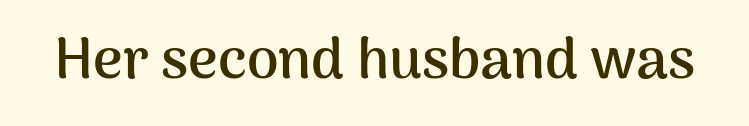
The image shows 57 px semibold sans-serif type, upright; set normal letter spacing, not underlined; medium stroke contrast and a medium x-height.
